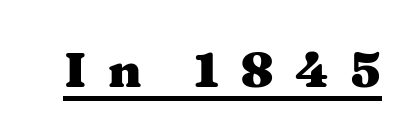
{"serif": "yes", "italic": "no", "bold": "yes", "weight": "heavy", "width": "wide", "stroke_contrast": "medium", "x_height": "medium", "monospaced": "no", "underline": "yes", "letter_spacing": "wide", "letter_spacing_em": 0.43, "glyph_px": 49}
